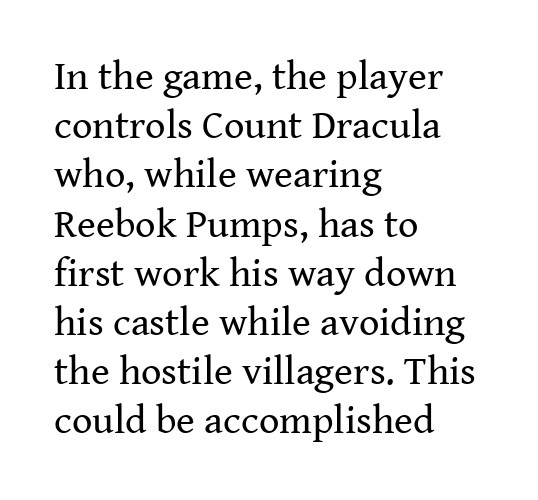
The image shows 40 px regular-weight serif type, upright; set left-aligned, line spacing 1.23x, normal letter spacing, not underlined; medium stroke contrast and a medium x-height.
